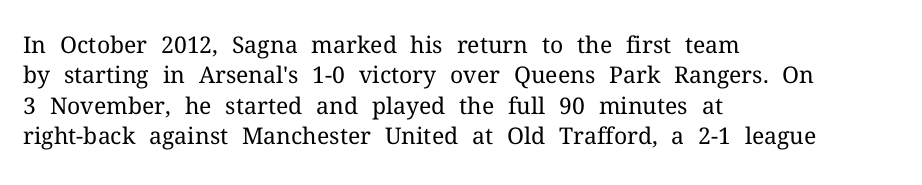
{"italic": "no", "bold": "no", "underline": "no", "align": "left", "line_spacing": "normal", "line_spacing_ratio": 1.32, "letter_spacing": "normal", "letter_spacing_em": 0.0, "glyph_px": 23}
